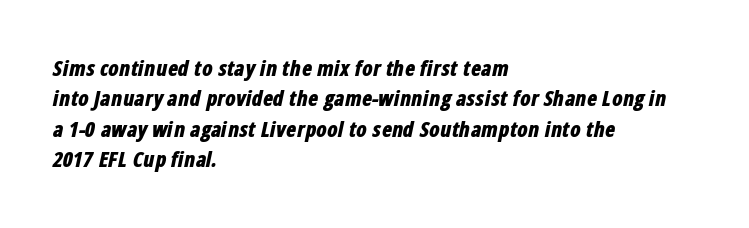
{"italic": "yes", "lean": "right", "slant_degrees": 12, "bold": "yes", "underline": "no", "align": "left", "line_spacing": "normal", "line_spacing_ratio": 1.45, "letter_spacing": "normal", "letter_spacing_em": 0.0, "glyph_px": 21}
